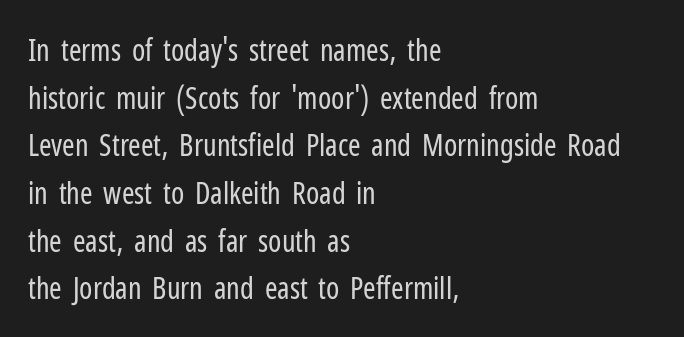
The image shows 30 px regular-weight, condensed sans-serif type, upright; set left-aligned, normal line spacing (1.59x), normal letter spacing, not underlined; low stroke contrast and a medium x-height.
